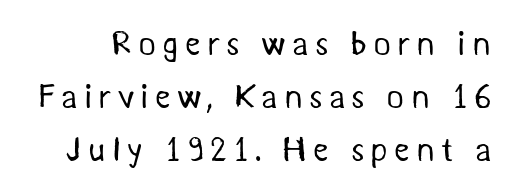
The image shows 34 px regular-weight sans-serif type; set normal line spacing (1.56x), not underlined; medium stroke contrast and a medium x-height.
